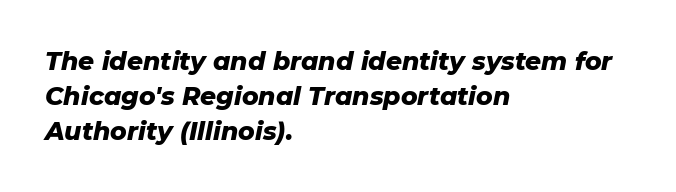
Regular leading. Characters are canted at an angle relative to the baseline's perpendicular. Quick note: underline off. Line beginnings align vertically; line endings do not. Heavy, bold letterforms.
